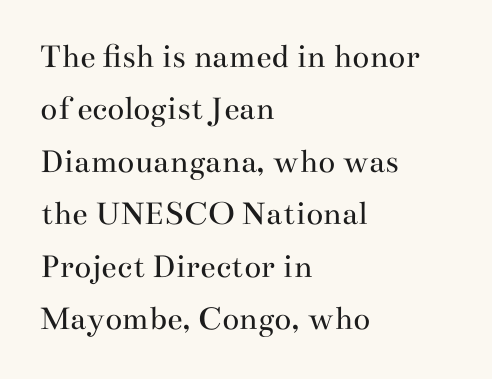
The image shows 35 px regular-weight, wide serif type, upright; set left-aligned, normal line spacing (1.5x), normal letter spacing, not underlined; medium stroke contrast and a small x-height.
